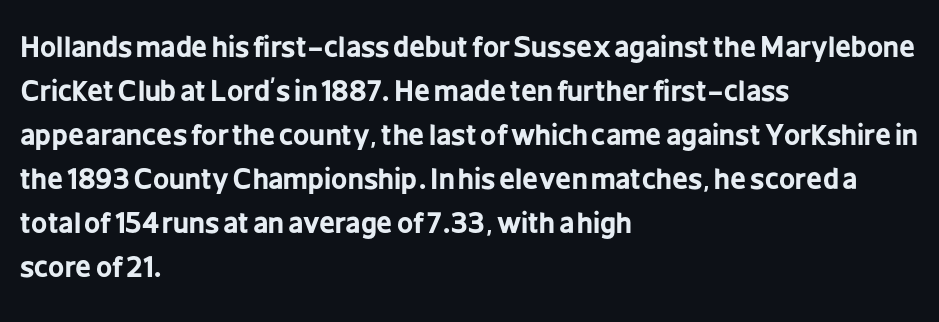
The image shows 28 px bold, condensed sans-serif type, upright; set left-aligned, normal line spacing (1.57x), normal letter spacing, not underlined; low stroke contrast and a medium x-height.
